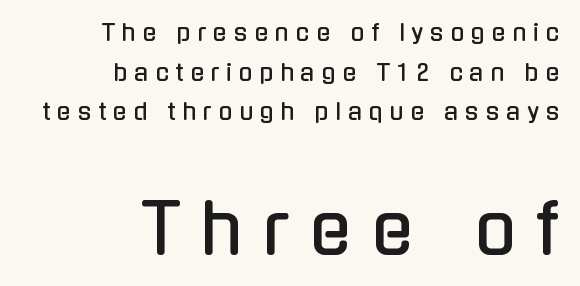
Q: Is the text italic (slanted)? A: No, it is upright.
Q: Is the typeface a serif or a sans-serif typeface? A: Sans-serif.
Q: Is the text underlined? A: No.
Q: How is the paragraph aligned? A: Right-aligned.
Q: Is the spacing between letters normal or unusually wide? A: Unusually wide.
Q: Which block of text is set in a larger size, the first (top) or the second (bottom)? A: The second (bottom) one.
Q: Width (condensed, normal, or wide)? A: Condensed.
Q: Stroke contrast? A: Low.
Q: x-height? A: Medium.
Q: Monospaced? A: No.
